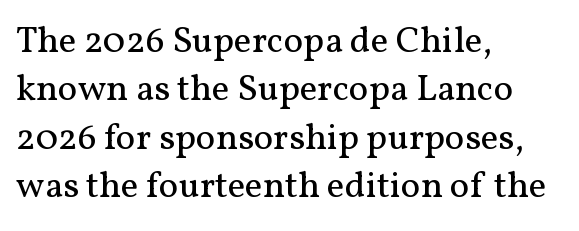
The image shows 37 px regular-weight serif type, upright; set left-aligned, normal line spacing (1.31x), normal letter spacing, not underlined; medium stroke contrast and a medium x-height.
